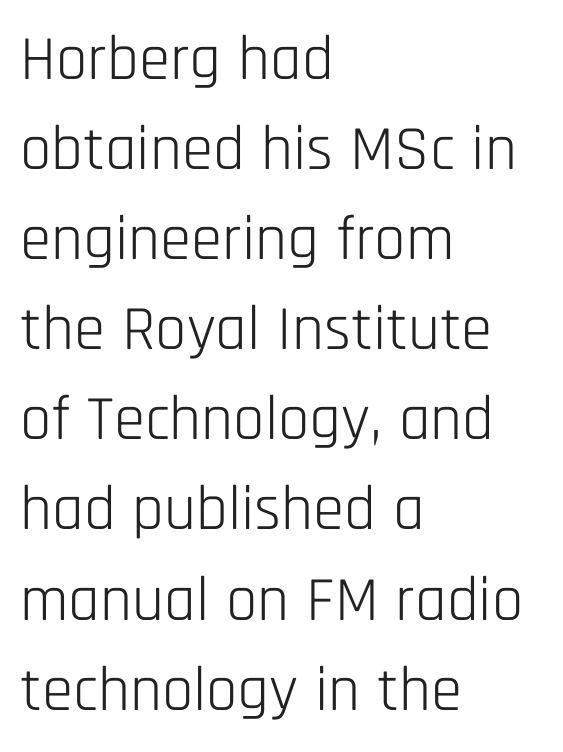
{"serif": "no", "italic": "no", "bold": "no", "weight": "light", "width": "condensed", "stroke_contrast": "low", "x_height": "large", "monospaced": "no", "underline": "no", "align": "left", "line_spacing": "normal", "line_spacing_ratio": 1.43, "letter_spacing": "normal", "letter_spacing_em": 0.0, "glyph_px": 63}
